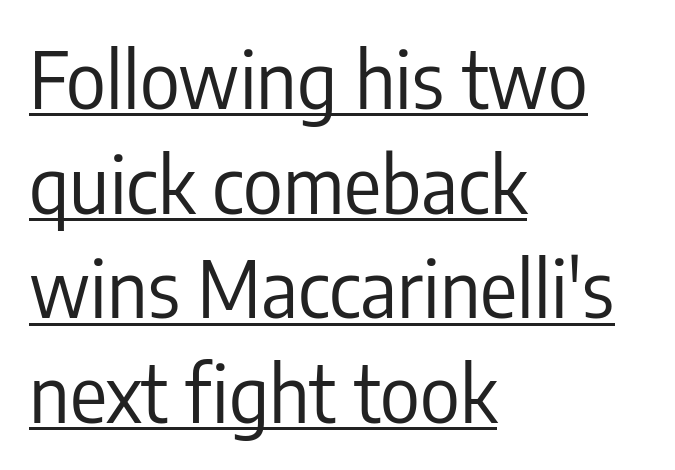
{"serif": "no", "italic": "no", "bold": "no", "weight": "regular", "width": "condensed", "stroke_contrast": "low", "x_height": "medium", "monospaced": "no", "underline": "yes", "align": "left", "line_spacing": "normal", "line_spacing_ratio": 1.36, "letter_spacing": "normal", "letter_spacing_em": 0.0, "glyph_px": 77}
